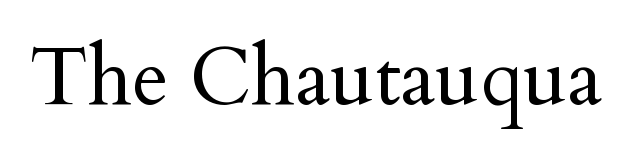
{"serif": "yes", "italic": "no", "bold": "no", "weight": "regular", "width": "normal", "stroke_contrast": "medium", "x_height": "small", "monospaced": "no", "underline": "no", "letter_spacing": "normal", "letter_spacing_em": 0.0, "glyph_px": 80}
